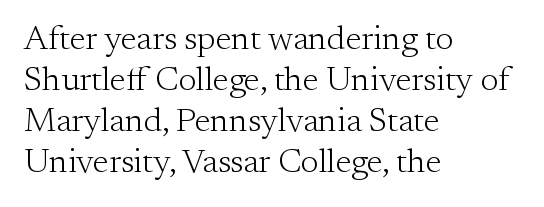
Q: Is the text bold? A: No.
Q: Is the text italic (slanted)? A: No, it is upright.
Q: Is the typeface a serif or a sans-serif typeface? A: Serif.
Q: Is the text underlined? A: No.
Q: How is the paragraph aligned? A: Left-aligned.
Q: Is the spacing between letters normal or unusually wide? A: Normal.
Q: Width (condensed, normal, or wide)? A: Normal.
Q: Stroke contrast? A: Medium.
Q: x-height? A: Small.
Q: Monospaced? A: No.
